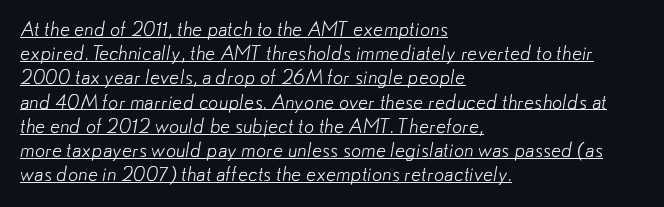
Q: Is the text bold? A: No.
Q: Is the text underlined? A: Yes.
Q: How is the paragraph aligned? A: Left-aligned.
Q: Is the spacing between letters normal or unusually wide? A: Normal.
